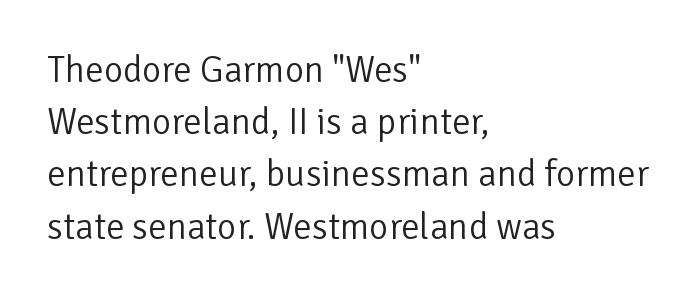
{"serif": "no", "italic": "no", "bold": "no", "weight": "light", "width": "normal", "stroke_contrast": "low", "x_height": "medium", "monospaced": "no", "underline": "no", "align": "left", "line_spacing": "normal", "line_spacing_ratio": 1.41, "letter_spacing": "normal", "letter_spacing_em": 0.0, "glyph_px": 37}
